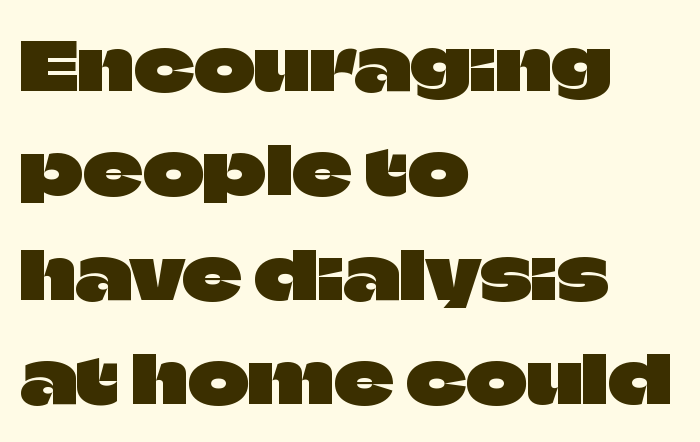
The image shows 66 px sans-serif type, upright; set left-aligned, normal line spacing (1.58x), normal letter spacing, not underlined; low stroke contrast and a large x-height.
